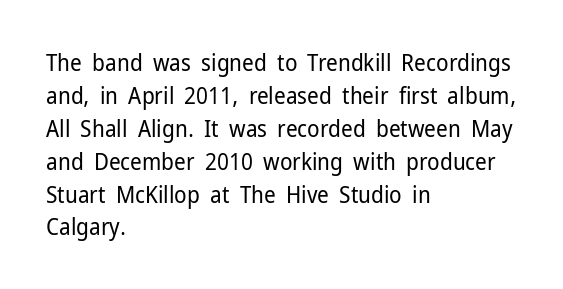
The image shows 23 px text type, upright; set left-aligned, normal line spacing (1.43x), normal letter spacing, not underlined.
